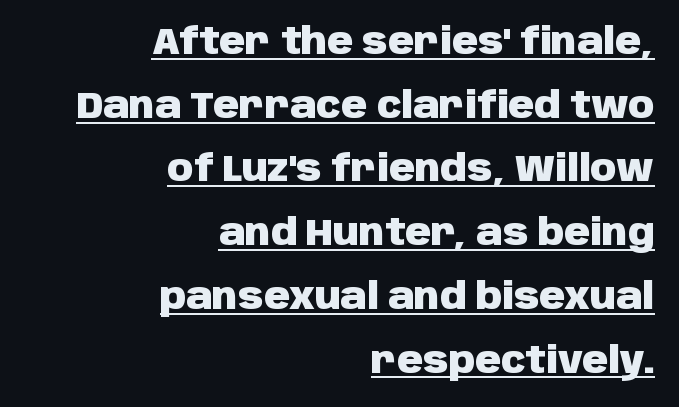
Serif or sans? Sans — the stroke terminals are bare. Check the space under the baseline: a stroke is drawn there. Typographic density is high because the face is bold. Tracking here is standard; glyphs follow each other at the usual distance.
